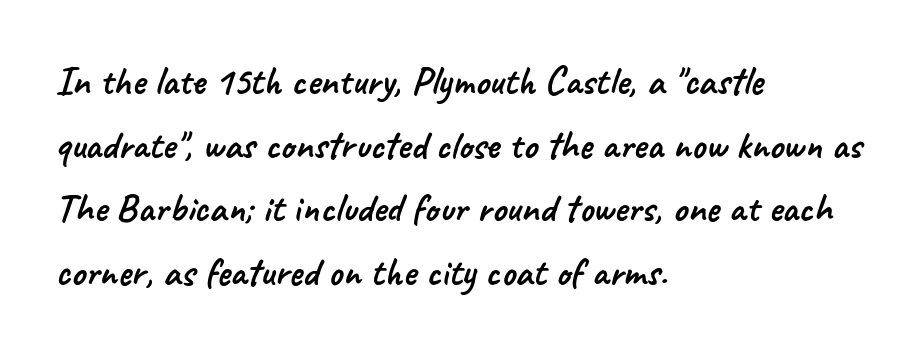
{"serif": "no", "width": "normal", "stroke_contrast": "low", "x_height": "small", "monospaced": "no", "underline": "no", "align": "left", "line_spacing": "normal", "line_spacing_ratio": 1.59, "letter_spacing": "normal", "letter_spacing_em": 0.0, "glyph_px": 40}
